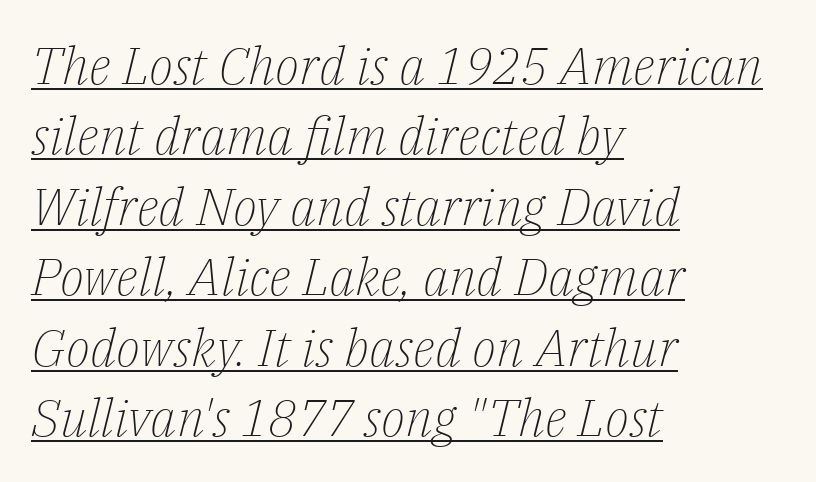
{"serif": "yes", "italic": "yes", "lean": "right", "slant_degrees": 14, "bold": "no", "weight": "light", "width": "normal", "stroke_contrast": "low", "x_height": "medium", "monospaced": "no", "underline": "yes", "align": "left", "line_spacing": "normal", "line_spacing_ratio": 1.38, "letter_spacing": "normal", "letter_spacing_em": 0.0, "glyph_px": 51}
